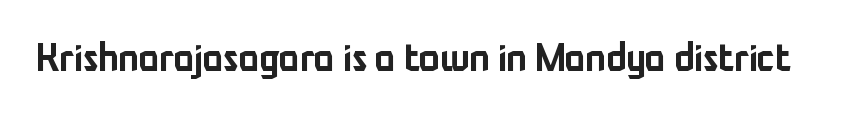
Q: Is the text italic (slanted)? A: No, it is upright.
Q: Is the typeface a serif or a sans-serif typeface? A: Sans-serif.
Q: Is the text underlined? A: No.
Q: Is the spacing between letters normal or unusually wide? A: Normal.
Q: Width (condensed, normal, or wide)? A: Normal.
Q: Stroke contrast? A: Low.
Q: x-height? A: Medium.
Q: Monospaced? A: No.
